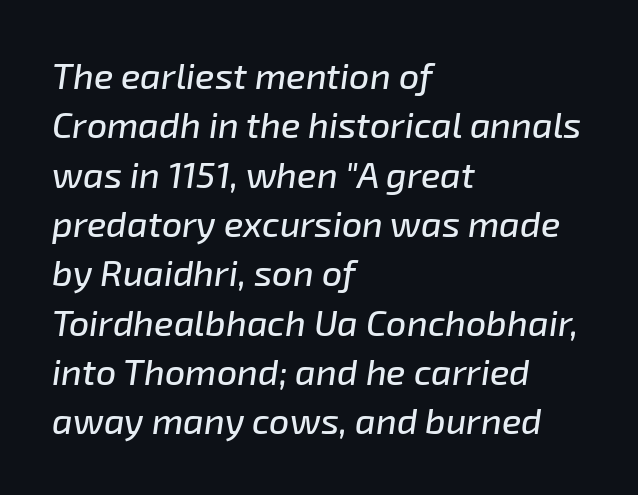
{"italic": "yes", "lean": "right", "slant_degrees": 8, "width": "normal", "stroke_contrast": "low", "x_height": "medium", "monospaced": "no", "underline": "no", "align": "left", "line_spacing": "normal", "line_spacing_ratio": 1.37, "letter_spacing": "normal", "letter_spacing_em": 0.0, "glyph_px": 36}
